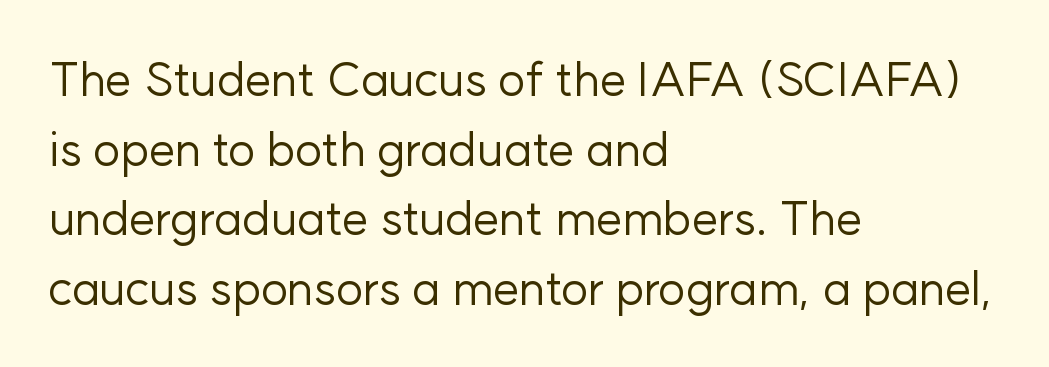
Q: Is the text bold? A: No.
Q: Is the text italic (slanted)? A: No, it is upright.
Q: Is the typeface a serif or a sans-serif typeface? A: Sans-serif.
Q: Is the text underlined? A: No.
Q: How is the paragraph aligned? A: Left-aligned.
Q: Is the spacing between letters normal or unusually wide? A: Normal.
Q: Is the spacing between lines tight, normal or loose? A: Normal.
Q: Width (condensed, normal, or wide)? A: Normal.
Q: Stroke contrast? A: Low.
Q: x-height? A: Medium.
Q: Monospaced? A: No.
